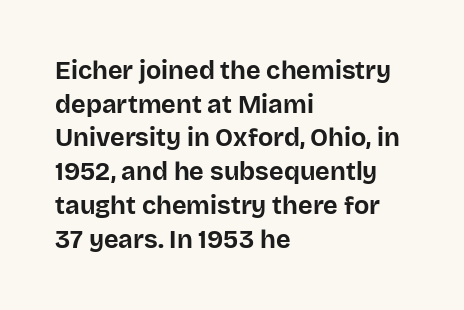
{"italic": "no", "bold": "yes", "underline": "no", "align": "left", "line_spacing": "normal", "line_spacing_ratio": 1.35, "letter_spacing": "normal", "letter_spacing_em": 0.0, "glyph_px": 25}
